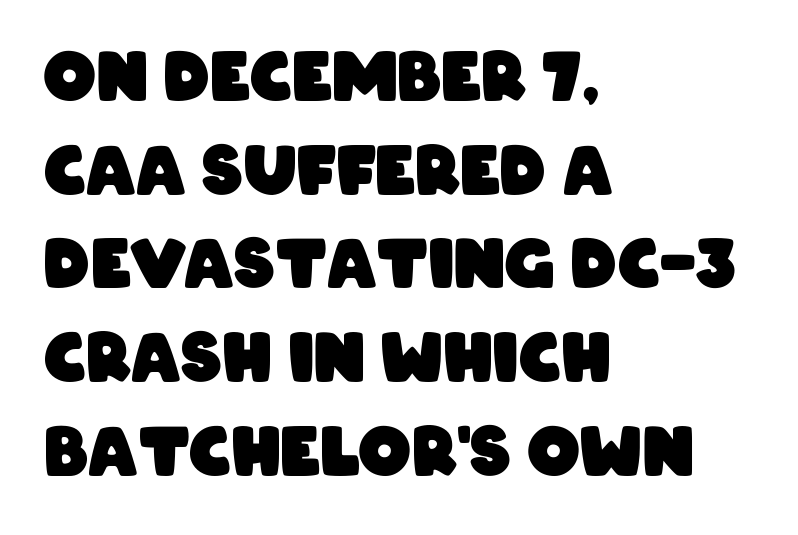
Q: Is the text bold? A: Yes.
Q: Is the typeface a serif or a sans-serif typeface? A: Sans-serif.
Q: Is the text underlined? A: No.
Q: How is the paragraph aligned? A: Left-aligned.
Q: Is the spacing between letters normal or unusually wide? A: Normal.
Q: Is the spacing between lines tight, normal or loose? A: Normal.
Q: Width (condensed, normal, or wide)? A: Condensed.
Q: Stroke contrast? A: Low.
Q: x-height? A: Large.
Q: Monospaced? A: No.
